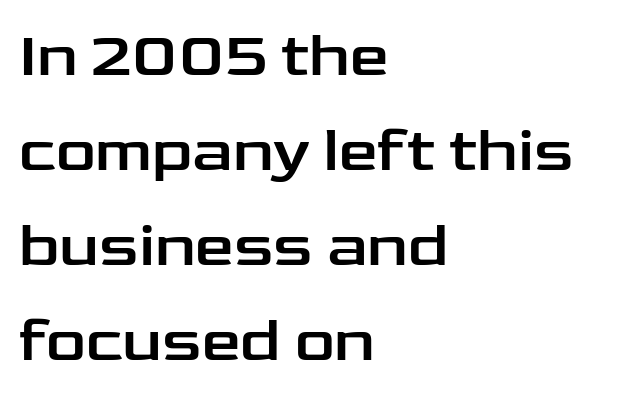
This rendering leaves character spacing at its baseline value. These lines are rendered in a variable-pitch font. Underline: absent. Is the block centered? No — it sits flush against the left margin. The rows are spaced the way most documents space them.
